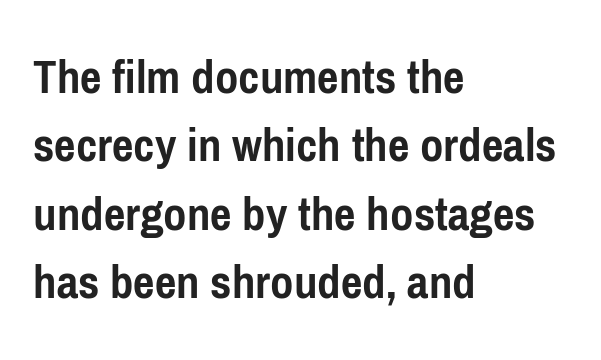
Q: Is the text bold? A: Yes.
Q: Is the text italic (slanted)? A: No, it is upright.
Q: Is the typeface a serif or a sans-serif typeface? A: Sans-serif.
Q: Is the text underlined? A: No.
Q: How is the paragraph aligned? A: Left-aligned.
Q: Is the spacing between letters normal or unusually wide? A: Normal.
Q: Is the spacing between lines tight, normal or loose? A: Normal.
Q: Width (condensed, normal, or wide)? A: Condensed.
Q: Stroke contrast? A: Low.
Q: x-height? A: Medium.
Q: Monospaced? A: No.
